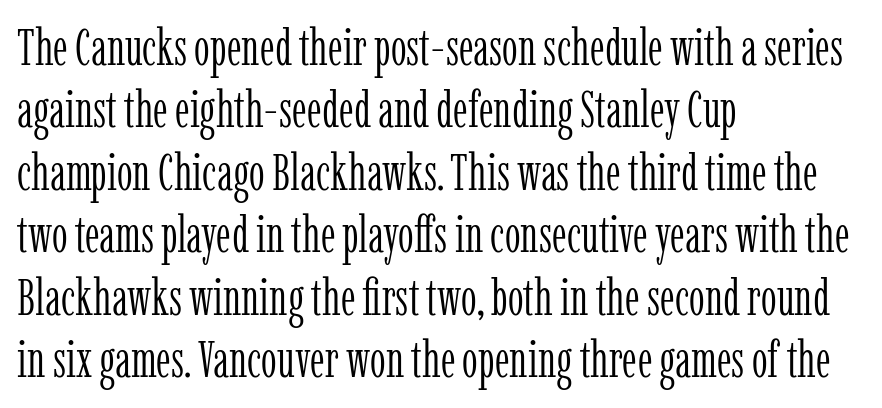
Q: Is the text bold? A: No.
Q: Is the text italic (slanted)? A: No, it is upright.
Q: Is the typeface a serif or a sans-serif typeface? A: Serif.
Q: Is the text underlined? A: No.
Q: How is the paragraph aligned? A: Left-aligned.
Q: Is the spacing between letters normal or unusually wide? A: Normal.
Q: Is the spacing between lines tight, normal or loose? A: Normal.
Q: Width (condensed, normal, or wide)? A: Condensed.
Q: Stroke contrast? A: Low.
Q: x-height? A: Medium.
Q: Monospaced? A: No.
